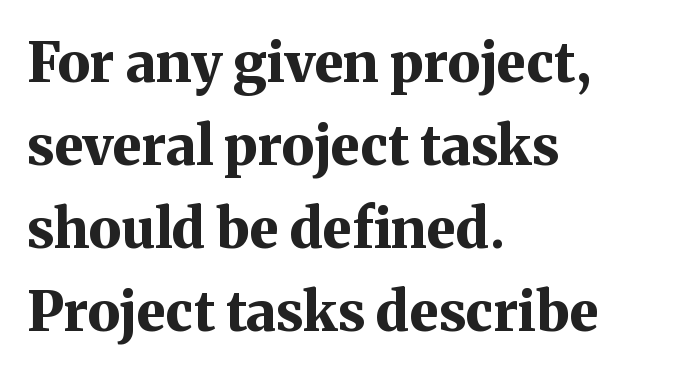
Does the type have serifs? Yes, each stem ends in a small foot. Nothing unusual about the tracking: characters are spaced as the font intends. No word sits above an underline. Evenly set lines give the paragraph a standard silhouette. Tall strokes in this sample are plumb rather than angled. Is the type bold? Yes — the strokes are clearly thick and heavy.
